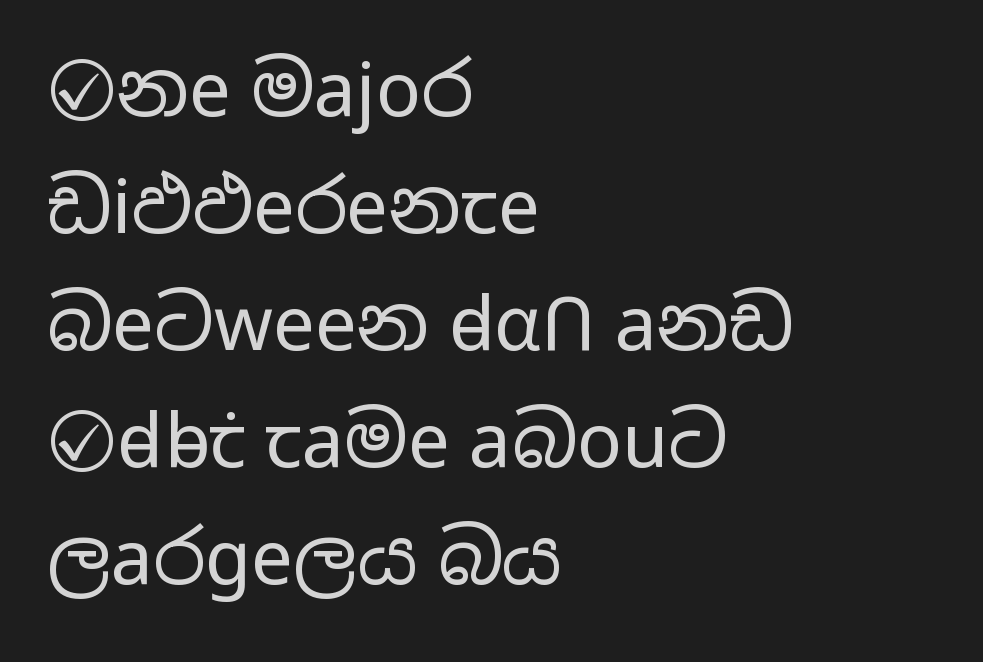
{"serif": "no", "italic": "no", "bold": "no", "weight": "regular", "width": "wide", "stroke_contrast": "low", "x_height": "medium", "monospaced": "no", "underline": "no", "align": "left", "line_spacing": "normal", "line_spacing_ratio": 1.56, "letter_spacing": "normal", "letter_spacing_em": 0.0, "glyph_px": 75}
